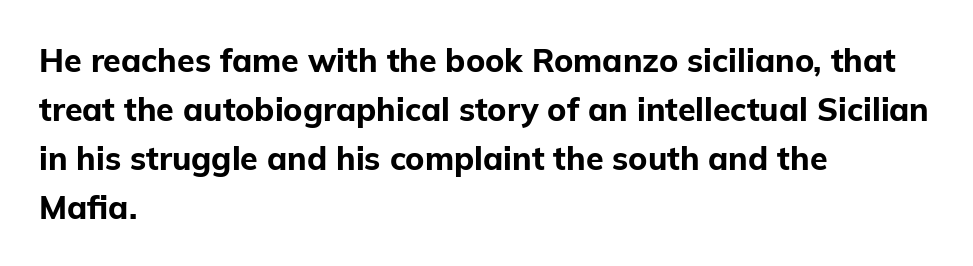
Q: Is the text bold? A: Yes.
Q: Is the text italic (slanted)? A: No, it is upright.
Q: Is the typeface a serif or a sans-serif typeface? A: Sans-serif.
Q: Is the text underlined? A: No.
Q: How is the paragraph aligned? A: Left-aligned.
Q: Is the spacing between letters normal or unusually wide? A: Normal.
Q: Is the spacing between lines tight, normal or loose? A: Normal.
Q: Width (condensed, normal, or wide)? A: Normal.
Q: Stroke contrast? A: Low.
Q: x-height? A: Medium.
Q: Monospaced? A: No.
